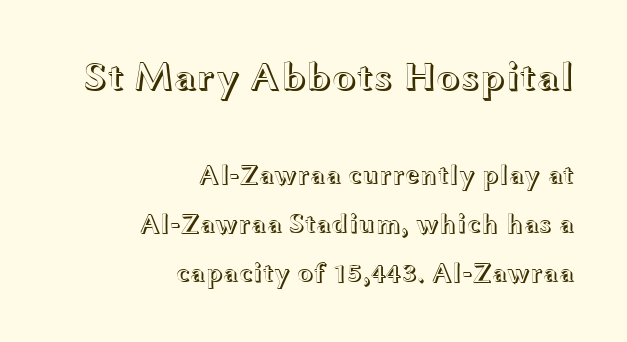
The image shows 40 px wide type, upright; set right-aligned, line spacing 1.82x, normal letter spacing, not underlined; the first (top) block is 1.48x larger; a medium x-height.
